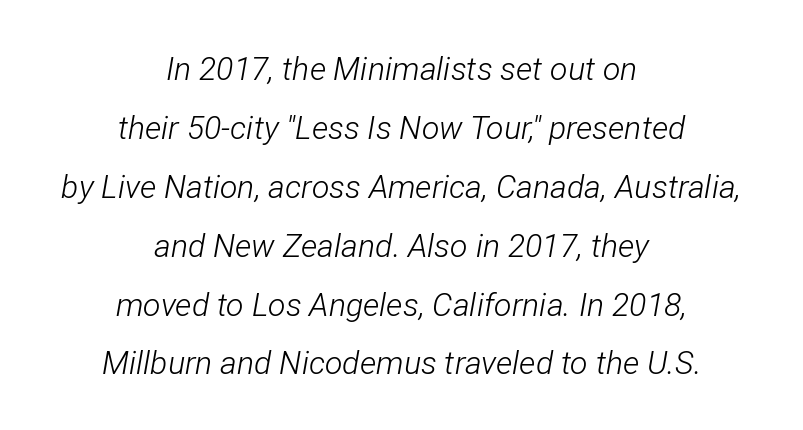
{"italic": "yes", "lean": "right", "slant_degrees": 12, "bold": "no", "weight": "light", "width": "condensed", "stroke_contrast": "low", "x_height": "medium", "monospaced": "no", "underline": "no", "align": "center", "line_spacing_ratio": 1.84, "letter_spacing": "normal", "letter_spacing_em": 0.0, "glyph_px": 32}
